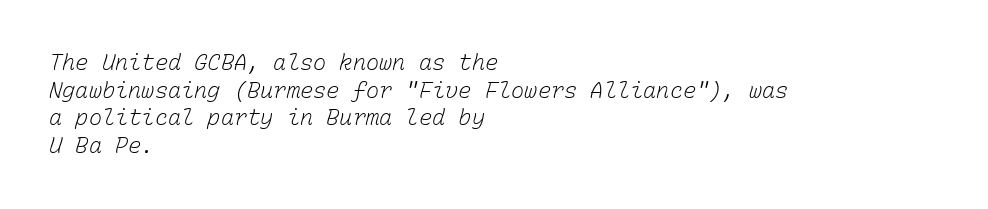
The image shows 22 px text type; set left-aligned, normal line spacing (1.26x), normal letter spacing, not underlined.
